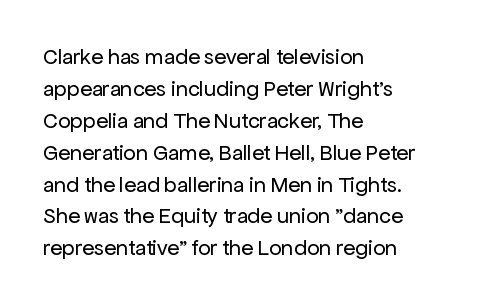
This sample uses an upright cut, with every glyph sitting square on the baseline. Check the space under the baseline: it is left empty. These lines are set flush left with a ragged right edge. Weight: not bold — regular or lighter.
